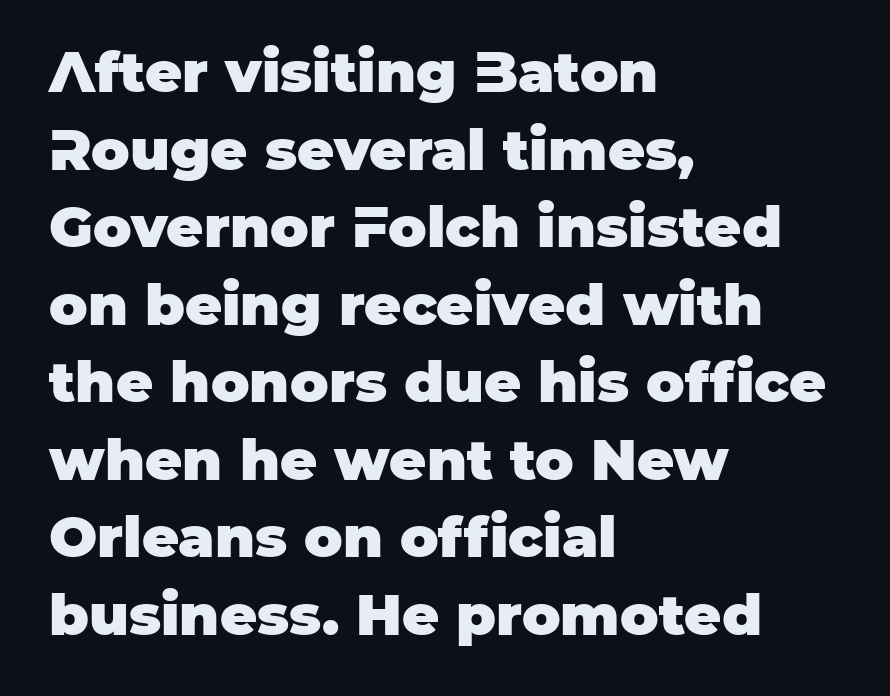
{"serif": "no", "italic": "no", "bold": "yes", "weight": "heavy", "width": "normal", "stroke_contrast": "low", "x_height": "large", "monospaced": "no", "underline": "no", "align": "left", "line_spacing": "normal", "line_spacing_ratio": 1.36, "letter_spacing": "normal", "letter_spacing_em": 0.0, "glyph_px": 57}
